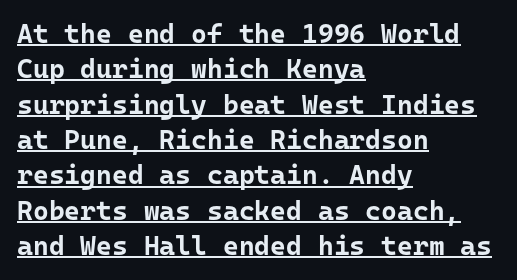
{"italic": "no", "bold": "yes", "underline": "yes", "align": "left", "line_spacing": "normal", "line_spacing_ratio": 1.31, "letter_spacing": "normal", "letter_spacing_em": 0.0, "glyph_px": 27}
